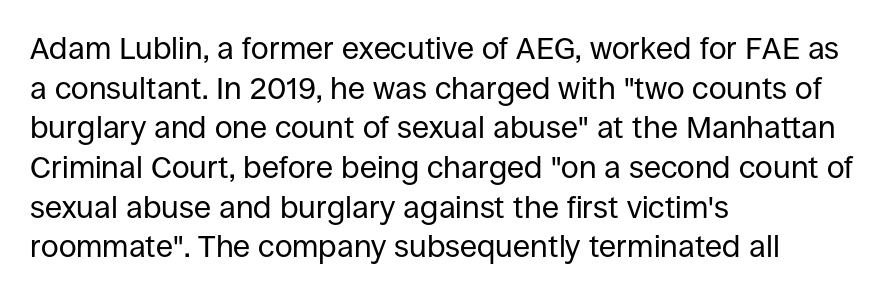
{"serif": "no", "italic": "no", "bold": "no", "weight": "regular", "width": "normal", "stroke_contrast": "low", "x_height": "large", "monospaced": "no", "underline": "no", "align": "left", "line_spacing": "normal", "line_spacing_ratio": 1.28, "letter_spacing": "normal", "letter_spacing_em": 0.0, "glyph_px": 31}
